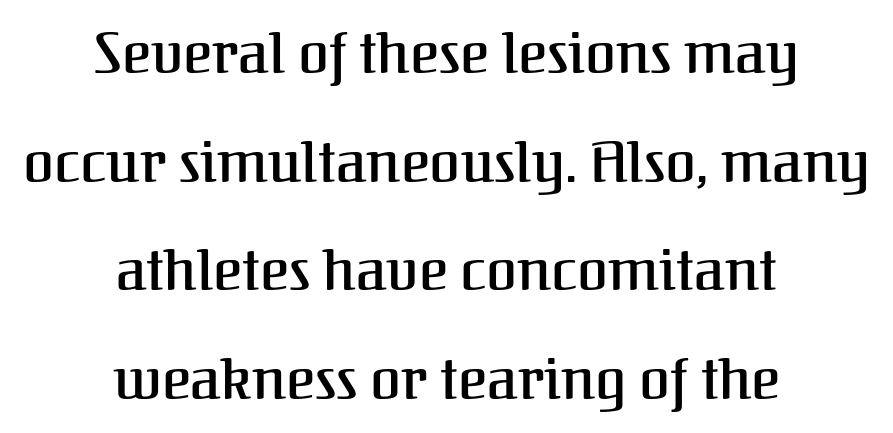
{"serif": "yes", "italic": "no", "width": "normal", "stroke_contrast": "medium", "x_height": "medium", "monospaced": "no", "underline": "no", "align": "center", "line_spacing": "loose", "line_spacing_ratio": 1.94, "letter_spacing": "normal", "letter_spacing_em": 0.0, "glyph_px": 56}
